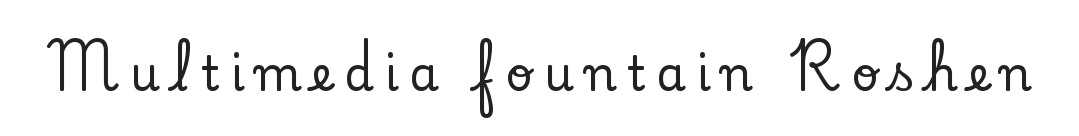
{"serif": "yes", "italic": "no", "width": "normal", "stroke_contrast": "low", "x_height": "small", "monospaced": "no", "underline": "no", "letter_spacing": "wide", "letter_spacing_em": 0.23, "glyph_px": 47}
